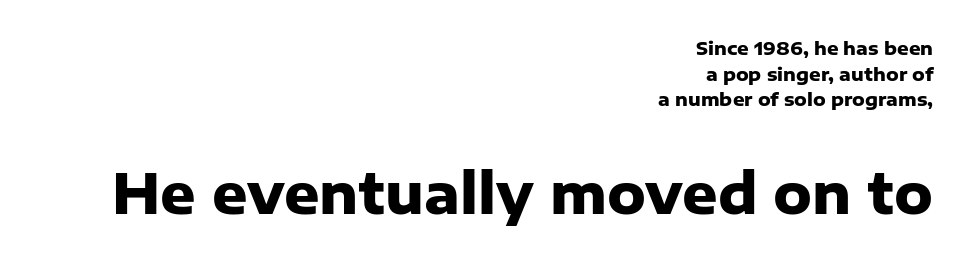
The glyphs in this specimen are sans serif. Here the glyphs are tracked normally, forming tight word shapes. The rag falls on the left side of this text block. Stroke thickness is high; the sample reads as a true bold. The second block has been scaled up relative to the first.
